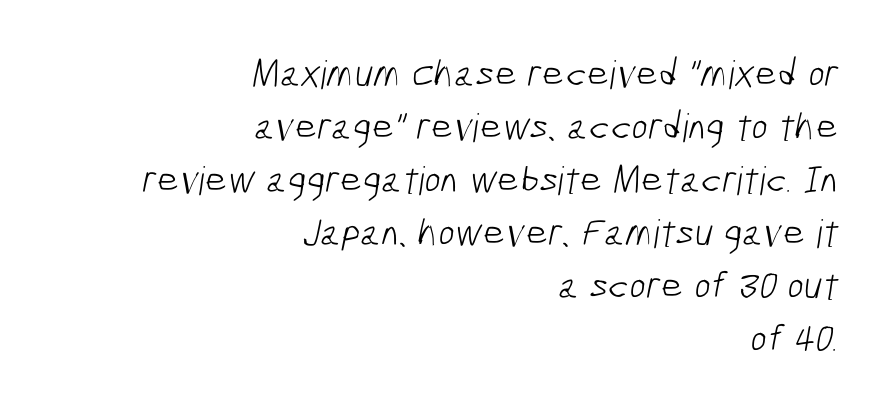
Each letter keeps its own natural width here, so spacing adapts to shape. Is this a sans? Yes — the strokes have no serifs. The strokes are not fattened; the text isn't bold. The rendering uses a moderate line-height, typical for paragraphs.
